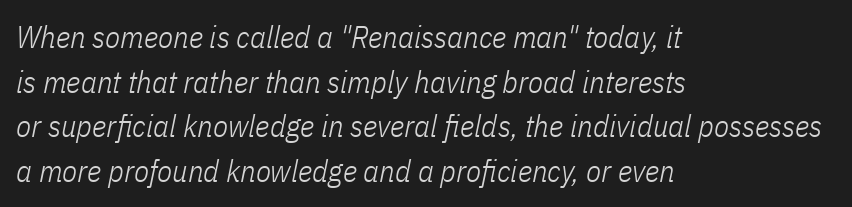
If you drew a line through each stem, it would be angled. Horizontal alignment here is leftward, the default for most running prose. Note the varied advance widths — an 'i' is clearly narrower than an 'm'. One glance says typical: line gaps are just what's usual. The tracking reads as untouched default to a designer's eye. No heavy texture on the line: the type isn't bold.
